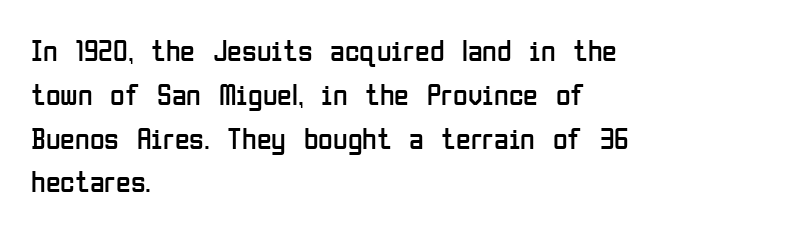
This rendering uses left alignment, leaving the right contour irregular. The designer left line spacing at the default. If you drew a line through each stem, it would be perfectly vertical. Spacing verdict: proportional, widths tailored to each character. Lines of text with bare space underneath.
